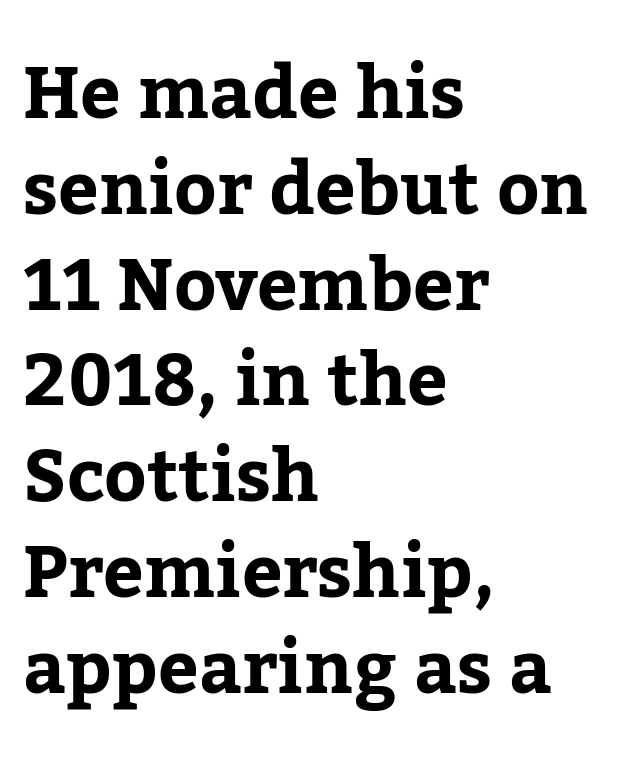
There is no visible air inserted between adjacent glyphs. The passage shown stacks its lines at a standard gap. The letters carry serifs — small finishing strokes at the ends of their stems. Just letters on the line, the space beneath them empty.
